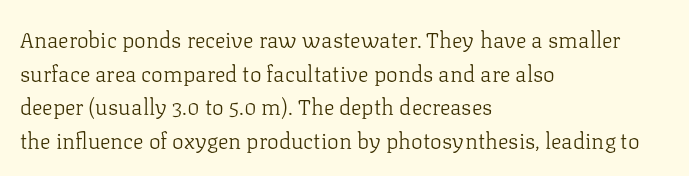
Q: Is the text bold? A: No.
Q: Is the text italic (slanted)? A: No, it is upright.
Q: Is the text underlined? A: No.
Q: How is the paragraph aligned? A: Left-aligned.
Q: Is the spacing between letters normal or unusually wide? A: Normal.
Q: Is the spacing between lines tight, normal or loose? A: Normal.
